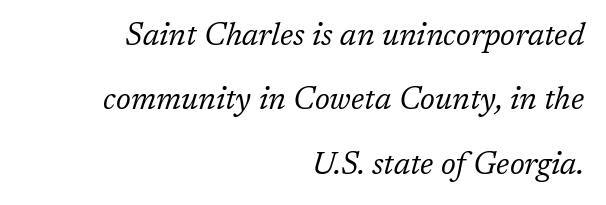
{"serif": "yes", "italic": "yes", "lean": "right", "slant_degrees": 17, "bold": "no", "weight": "regular", "width": "normal", "stroke_contrast": "low", "x_height": "medium", "monospaced": "no", "underline": "no", "align": "right", "line_spacing": "loose", "line_spacing_ratio": 2.08, "letter_spacing": "normal", "letter_spacing_em": 0.0, "glyph_px": 31}
